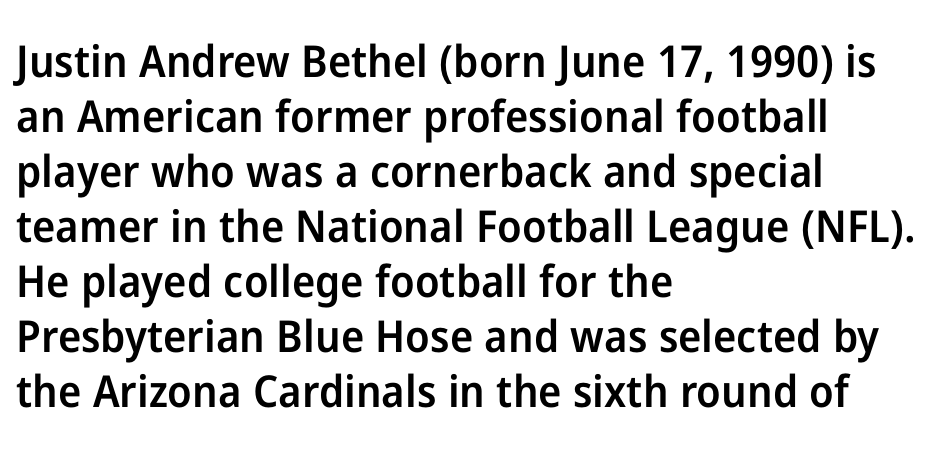
The image shows 44 px semibold sans-serif type, upright; set left-aligned, normal line spacing (1.25x), normal letter spacing, not underlined; low stroke contrast and a medium x-height.
